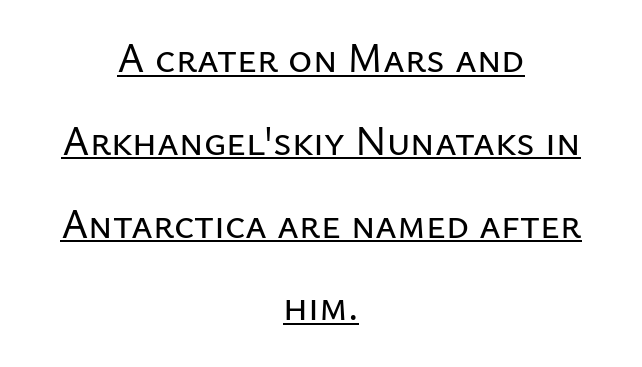
{"serif": "no", "italic": "no", "width": "normal", "stroke_contrast": "low", "x_height": "medium", "monospaced": "no", "underline": "yes", "align": "center", "line_spacing": "loose", "line_spacing_ratio": 2.02, "letter_spacing": "normal", "letter_spacing_em": 0.0, "glyph_px": 41}
